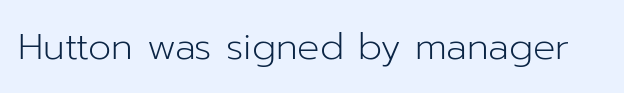
{"serif": "no", "italic": "no", "bold": "no", "weight": "light", "width": "normal", "stroke_contrast": "low", "x_height": "medium", "monospaced": "no", "underline": "no", "letter_spacing": "normal", "letter_spacing_em": 0.0, "glyph_px": 37}
